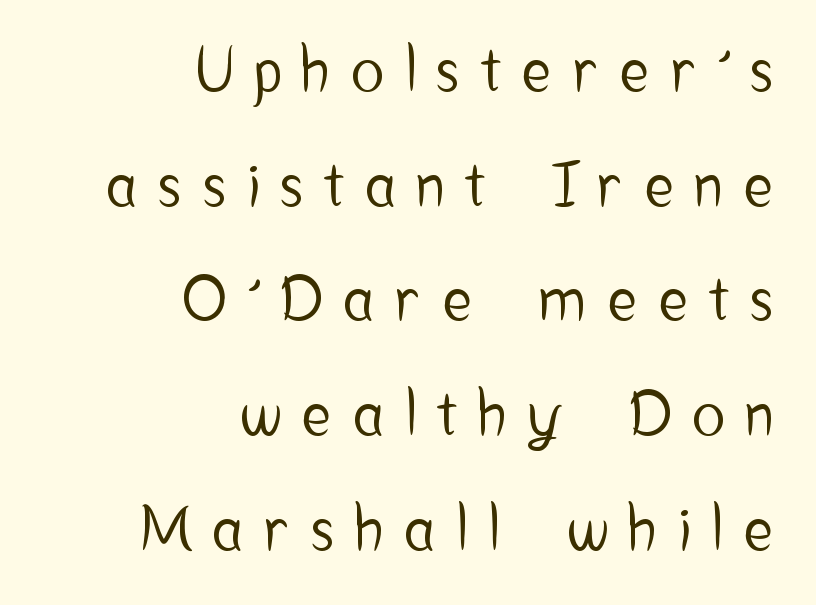
{"serif": "no", "italic": "no", "width": "condensed", "stroke_contrast": "low", "x_height": "medium", "monospaced": "no", "underline": "no", "align": "right", "line_spacing_ratio": 1.88, "letter_spacing": "wide", "letter_spacing_em": 0.36, "glyph_px": 61}
